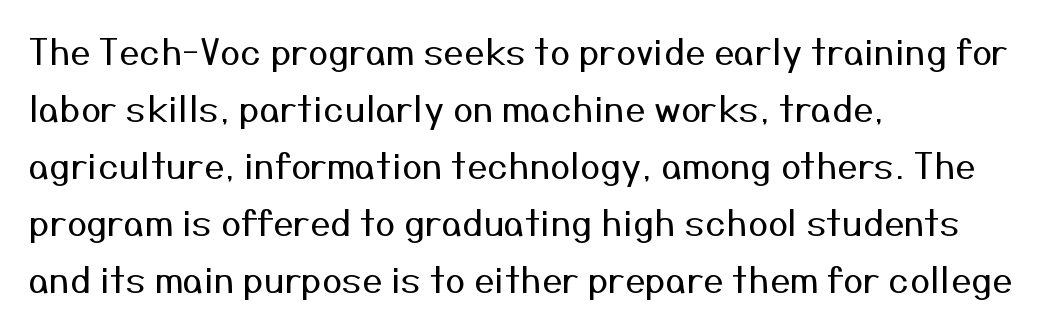
Q: Is the text bold? A: No.
Q: Is the text italic (slanted)? A: No, it is upright.
Q: Is the typeface a serif or a sans-serif typeface? A: Sans-serif.
Q: Is the text underlined? A: No.
Q: How is the paragraph aligned? A: Left-aligned.
Q: Is the spacing between letters normal or unusually wide? A: Normal.
Q: Is the spacing between lines tight, normal or loose? A: Normal.
Q: Width (condensed, normal, or wide)? A: Normal.
Q: Stroke contrast? A: Medium.
Q: x-height? A: Medium.
Q: Monospaced? A: No.
